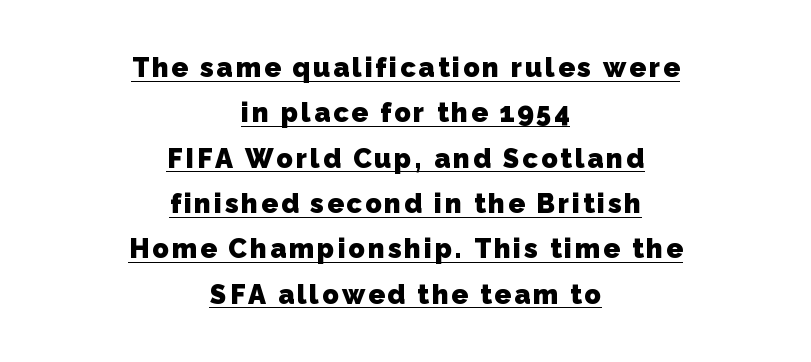
{"bold": "yes", "underline": "yes", "align": "center", "line_spacing": "normal", "line_spacing_ratio": 1.68, "glyph_px": 27}
